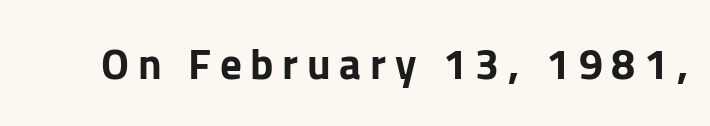
Q: Is the text bold? A: Yes.
Q: Is the text italic (slanted)? A: No, it is upright.
Q: Is the typeface a serif or a sans-serif typeface? A: Sans-serif.
Q: Is the text underlined? A: No.
Q: Is the spacing between letters normal or unusually wide? A: Unusually wide.
Q: Width (condensed, normal, or wide)? A: Normal.
Q: Stroke contrast? A: Low.
Q: x-height? A: Medium.
Q: Monospaced? A: No.
